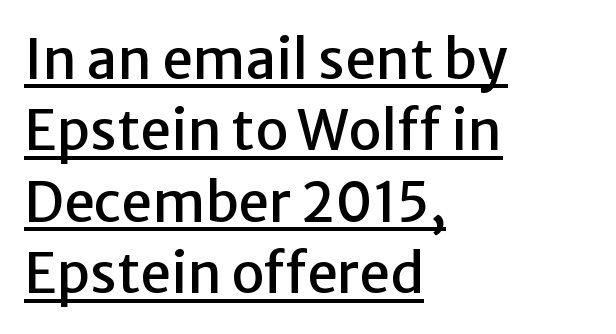
Is the letter spacing exaggerated? No — it looks like the ordinary default. Line starts are locked; line ends wander. Students, observe: this is what conventionally led text looks like. Is this a fixed-width face? No — the glyphs have proportional, varying widths. Each letter's strokes conclude bluntly, with no projecting serifs. Ordinary non-slanted type is in use.
